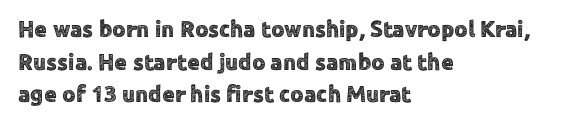
{"italic": "no", "underline": "no", "align": "left", "line_spacing": "normal", "line_spacing_ratio": 1.42, "letter_spacing": "normal", "letter_spacing_em": 0.0, "glyph_px": 23}
